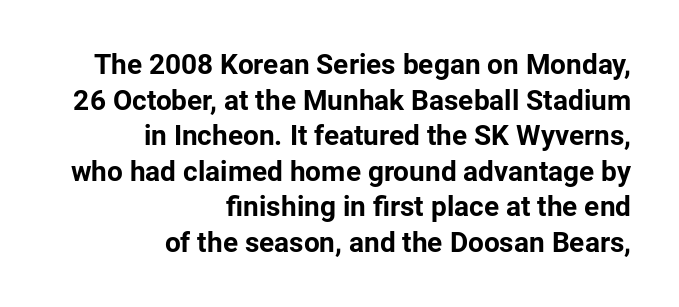
Serif or sans? Sans — the stroke terminals are bare. Nobody touched the tracking dial on this one. If you drew a ruler down the right edge, every line would touch it. Thick stems and heavy bowls — unmistakably bold.
